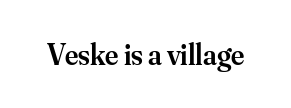
The image shows 30 px semibold serif type, upright; set normal letter spacing, not underlined; medium stroke contrast and a small x-height.
